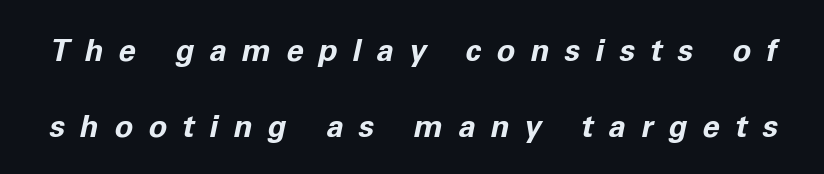
Q: Is the text bold? A: Yes.
Q: Is the text italic (slanted)? A: Yes, it leans right by about 11 degrees.
Q: Is the text underlined? A: No.
Q: Is the spacing between letters normal or unusually wide? A: Unusually wide.
Q: Is the spacing between lines tight, normal or loose? A: Loose.
Q: Width (condensed, normal, or wide)? A: Normal.
Q: Stroke contrast? A: Low.
Q: x-height? A: Medium.
Q: Monospaced? A: No.
